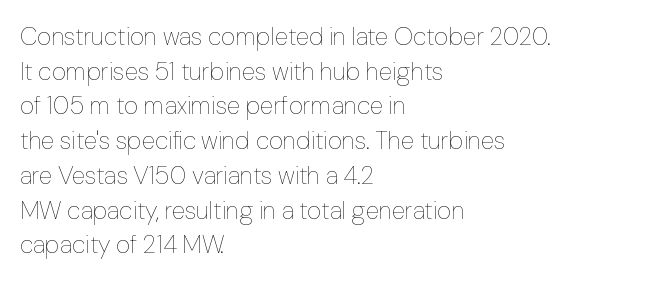
{"italic": "no", "bold": "no", "underline": "no", "align": "left", "line_spacing": "normal", "line_spacing_ratio": 1.39, "letter_spacing": "normal", "letter_spacing_em": 0.0, "glyph_px": 25}
